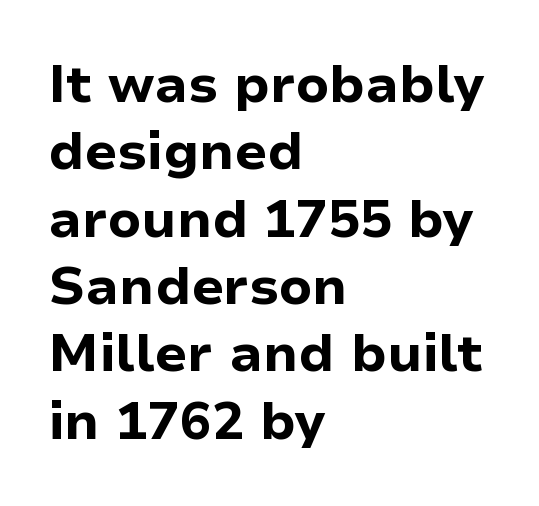
The image shows 53 px bold sans-serif type, upright; set left-aligned, normal line spacing (1.27x), normal letter spacing, not underlined; low stroke contrast and a medium x-height.
